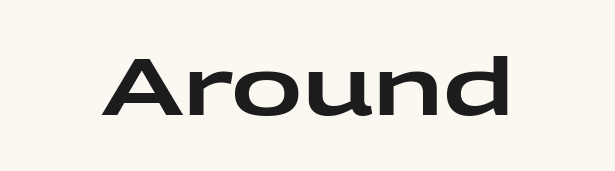
The letters advance in unequal steps, a hallmark of proportional type. Tracking here is standard; glyphs follow each other at the usual distance. The string is rendered with underlining switched off. This rendering employs a face without finishing strokes, i.e., a sans-serif. You can tell it's not italic because the verticals are truly vertical.
